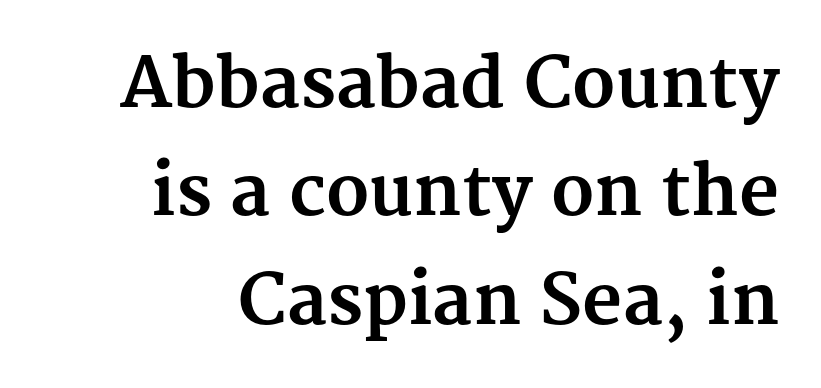
The image shows 69 px bold serif type, upright; set normal line spacing (1.57x), normal letter spacing, not underlined; medium stroke contrast and a medium x-height.
